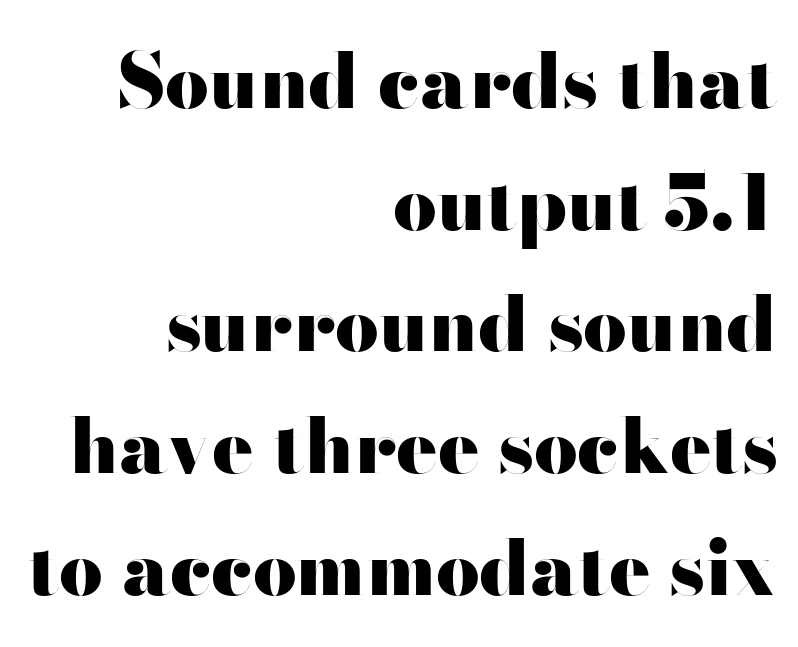
Each letter's strokes conclude bluntly, with no projecting serifs. Observe the ordinary spacing: letters are neighbours, not strangers. Does the copy run flush right? Yes — the right margin is perfectly even. Rule under the text: the space is simply empty. Do the characters align in a grid? No, the font is proportional. Every stem runs plumb, perpendicular to the baseline.
